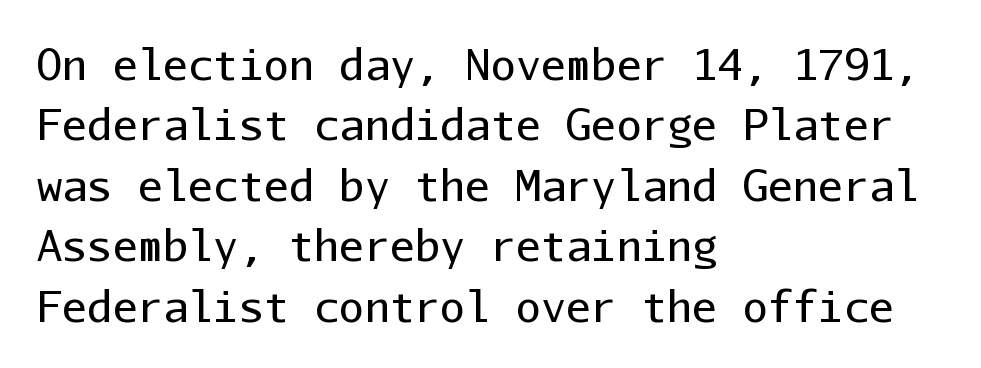
{"serif": "no", "italic": "no", "bold": "no", "weight": "regular", "width": "normal", "stroke_contrast": "low", "x_height": "medium", "monospaced": "yes", "underline": "no", "align": "left", "line_spacing": "normal", "line_spacing_ratio": 1.44, "letter_spacing": "normal", "letter_spacing_em": 0.0, "glyph_px": 42}
